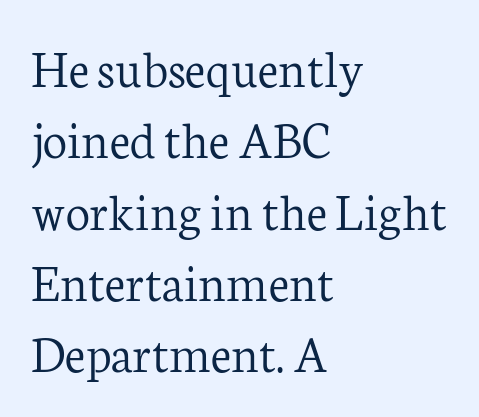
The image shows 54 px light serif type, upright; set left-aligned, normal line spacing (1.32x), normal letter spacing, not underlined; low stroke contrast and a medium x-height.
